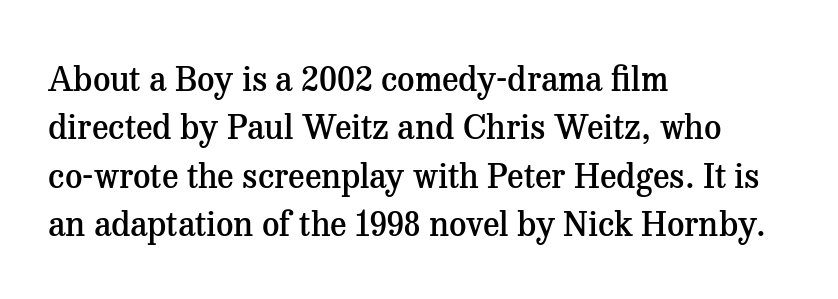
Glyph-to-glyph distance matches everyday printed text. The type family on display is of the serif kind. It's the straight-up-and-down kind of type. Underlining? Definitely not there.
